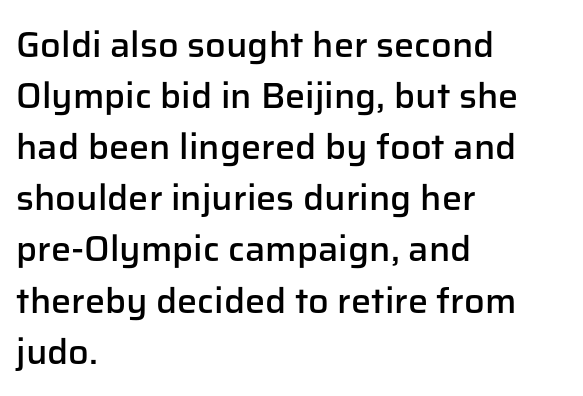
Q: Is the text bold? A: Semi-bold.
Q: Is the text italic (slanted)? A: No, it is upright.
Q: Is the typeface a serif or a sans-serif typeface? A: Sans-serif.
Q: Is the text underlined? A: No.
Q: How is the paragraph aligned? A: Left-aligned.
Q: Is the spacing between letters normal or unusually wide? A: Normal.
Q: Is the spacing between lines tight, normal or loose? A: Normal.
Q: Width (condensed, normal, or wide)? A: Normal.
Q: Stroke contrast? A: Low.
Q: x-height? A: Medium.
Q: Monospaced? A: No.
